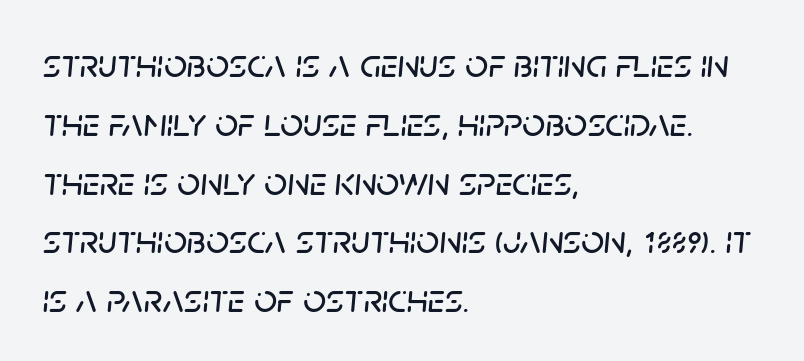
The image shows 40 px text type, italic (leaning right); set left-aligned, normal line spacing (1.47x), normal letter spacing, not underlined; low stroke contrast and a large x-height.
